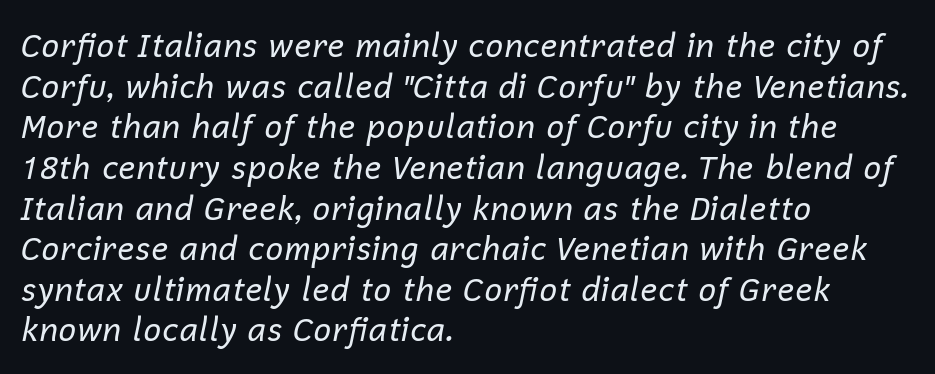
The image shows 32 px regular-weight type, italic (leaning right); set left-aligned, normal line spacing (1.27x), normal letter spacing, not underlined; low stroke contrast and a medium x-height.
